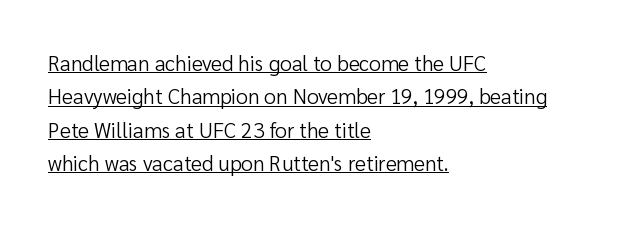
The image shows 21 px text type, upright; set left-aligned, normal line spacing (1.59x), normal letter spacing, underlined.
